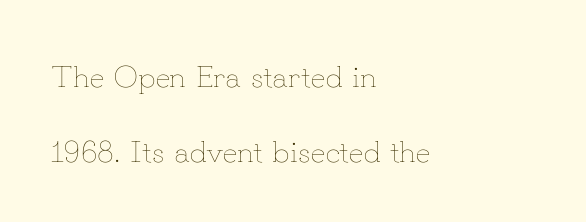
Q: Is the text bold? A: No.
Q: Is the text italic (slanted)? A: No, it is upright.
Q: Is the text underlined? A: No.
Q: How is the paragraph aligned? A: Left-aligned.
Q: Is the spacing between letters normal or unusually wide? A: Normal.
Q: Is the spacing between lines tight, normal or loose? A: Loose.
Q: Width (condensed, normal, or wide)? A: Normal.
Q: Stroke contrast? A: Low.
Q: x-height? A: Small.
Q: Monospaced? A: No.
